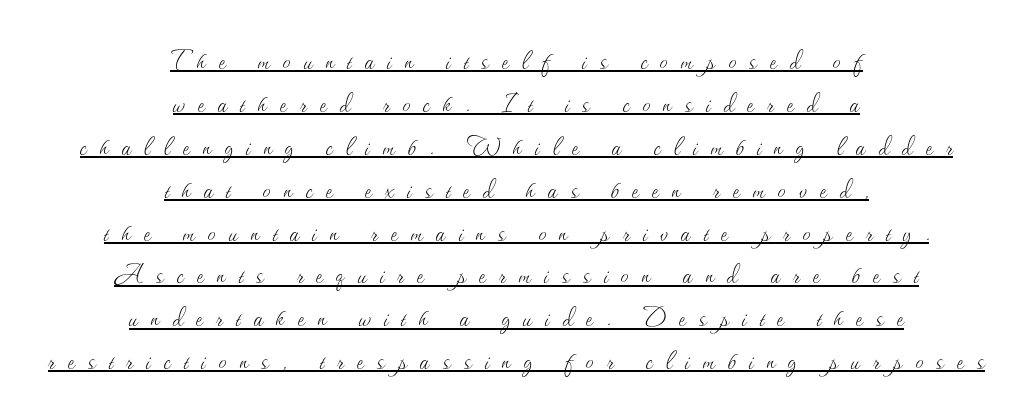
The image shows 32 px thin type; set centered, normal line spacing (1.34x), unusually wide letter spacing (+0.41 em), underlined; medium stroke contrast and a small x-height.
